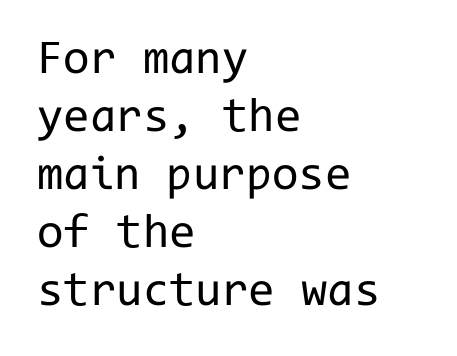
Typographically, this falls in the sans-serif category. Each letter, wide or thin by design, is forced into the same width here. Heaviness? Minimal to ordinary, like unemphasized prose. The gap between lines stays unmarked. The face used here is rendered with its standard letterfit.
